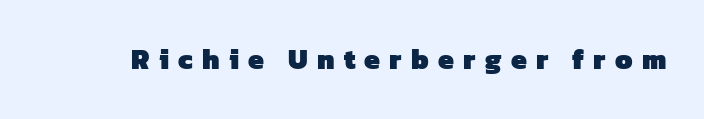
Set as a true bold cut, around the 700 mark. Classification — sans serif. The gaps between neighbouring characters are conspicuously large. Quick note: underline off.
